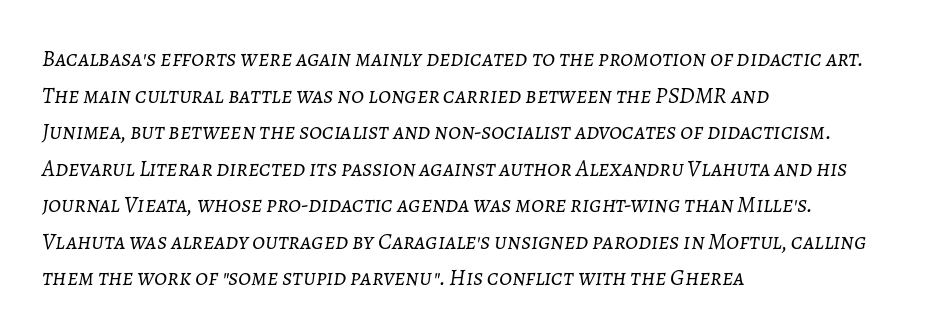
Q: Is the text bold? A: No.
Q: Is the text italic (slanted)? A: Yes, it leans right by about 7 degrees.
Q: Is the text underlined? A: No.
Q: How is the paragraph aligned? A: Left-aligned.
Q: Is the spacing between letters normal or unusually wide? A: Normal.
Q: Is the spacing between lines tight, normal or loose? A: Normal.
